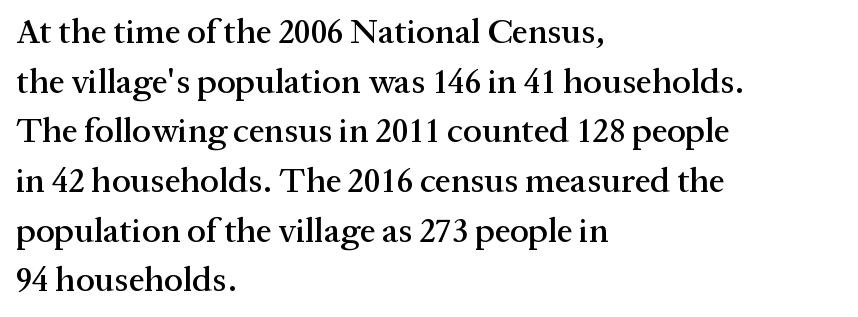
{"serif": "yes", "italic": "no", "width": "normal", "stroke_contrast": "medium", "x_height": "medium", "monospaced": "no", "underline": "no", "align": "left", "line_spacing": "normal", "line_spacing_ratio": 1.42, "letter_spacing": "normal", "letter_spacing_em": 0.0, "glyph_px": 35}
